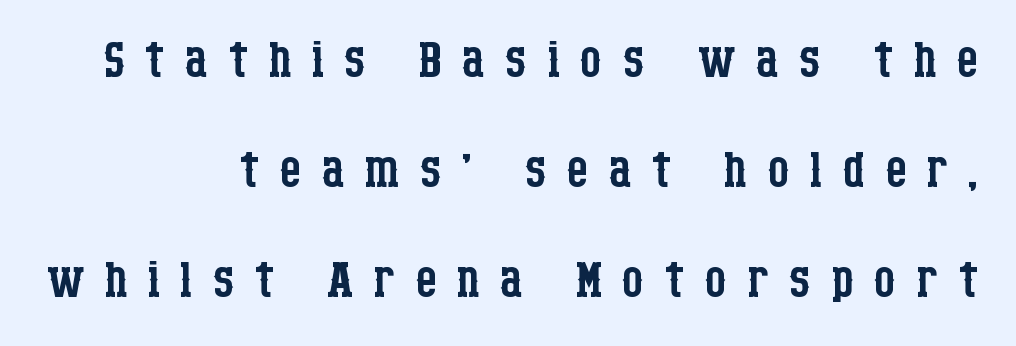
The strokes are not fattened; the text isn't bold. Ordinary non-slanted type is in use. The setting favours the right margin, as signatures and pull-quotes sometimes do. Each letter's strokes conclude with small projecting serifs.
